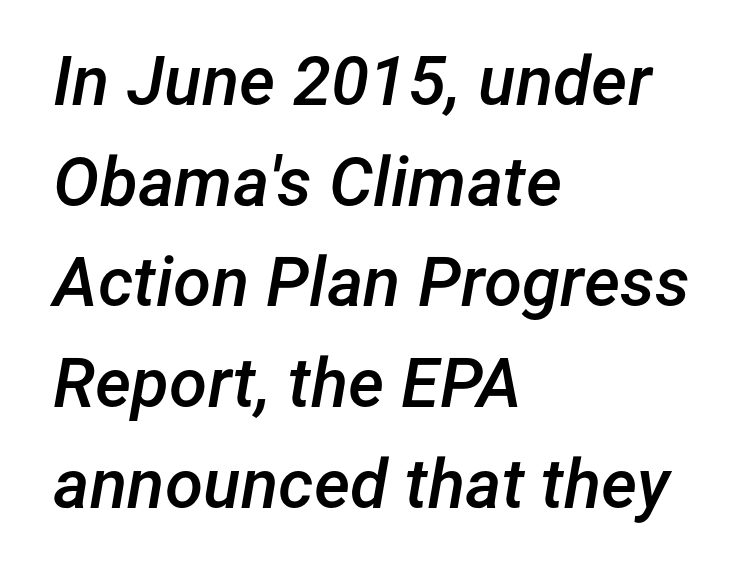
The image shows 69 px semibold type, italic (leaning right); set left-aligned, normal line spacing (1.46x), normal letter spacing, not underlined; low stroke contrast and a medium x-height.
